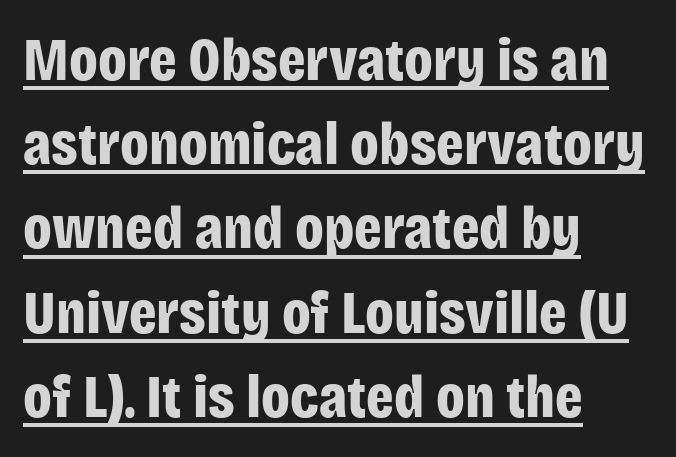
Caption: bold face, heavy strokes. All the whitespace from short lines collects on the right. Is this a fixed-width face? No — the glyphs have proportional, varying widths. Each new line begins a customary step beneath the previous one. Vertical strokes here are truly vertical.
